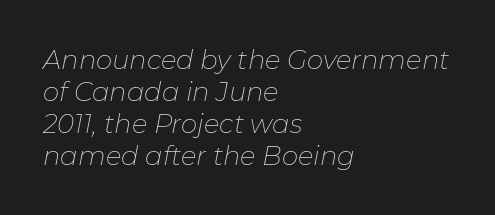
Q: Is the text bold? A: No.
Q: Is the text italic (slanted)? A: Yes, it leans right by about 11 degrees.
Q: Is the text underlined? A: No.
Q: How is the paragraph aligned? A: Left-aligned.
Q: Is the spacing between letters normal or unusually wide? A: Normal.
